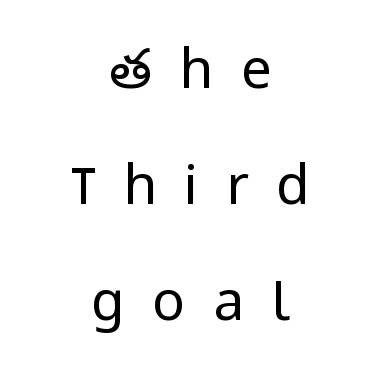
No italicization has been applied; the sample stays upright. Counters stay open thanks to moderate or lighter strokes. The letters advance in unequal steps, a hallmark of proportional type. Classification — sans serif. The rendering positions every line midway between the sides.
